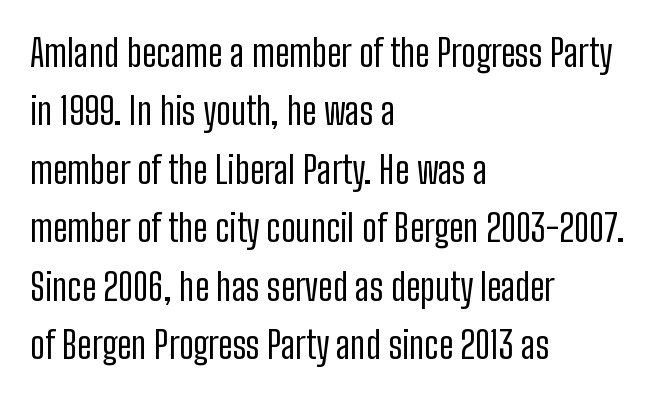
The image shows 37 px regular-weight, condensed sans-serif type, upright; set left-aligned, normal line spacing (1.58x), normal letter spacing, not underlined; low stroke contrast and a medium x-height.
